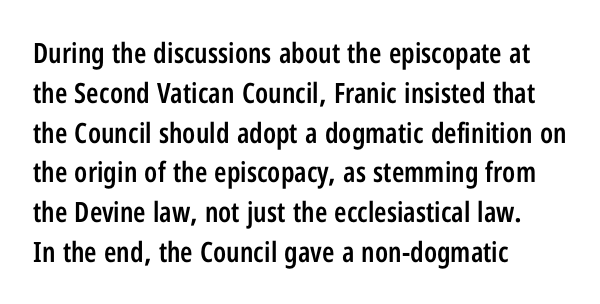
The image shows 28 px semibold, condensed sans-serif type, upright; set left-aligned, normal line spacing (1.42x), normal letter spacing, not underlined; low stroke contrast and a medium x-height.
